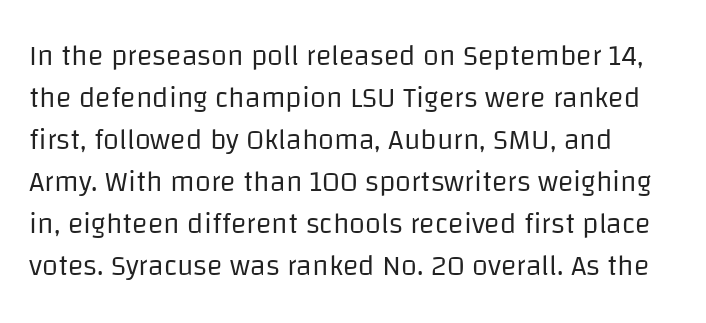
Any mark beneath the type? The region is blank. The text was rendered using a sans face with plain stroke endings. If you drew a line through each stem, it would be perfectly vertical. A quiet, ordinary-to-light weight characterises the typeface. Spacing verdict: proportional, widths tailored to each character. Regarding leading, the lines here are spaced in the standard way.
